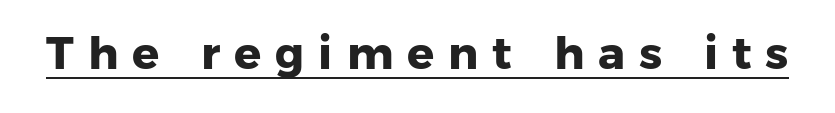
Underlining? Definitely there. No feet cap the strokes, marking this as sans-serif type. In terms of letterspacing, this is a distinctly airy, spread setting. Character widths vary here, with narrow letters taking less room than wide ones. Stroke thickness is high; the sample reads as a true bold.
